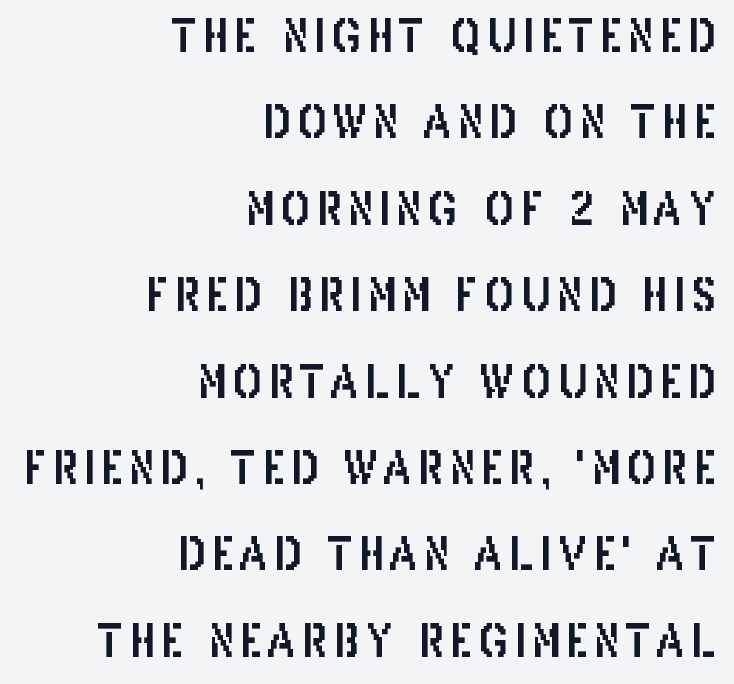
Vertical spacing — loose. Caption: multi-line text, flush right, ragged left. The foot of each line stays bare and open. Is this a fixed-width face? No — the glyphs have proportional, varying widths. The rendering shows plain stroke endings on the letterforms — a sans-serif design.
